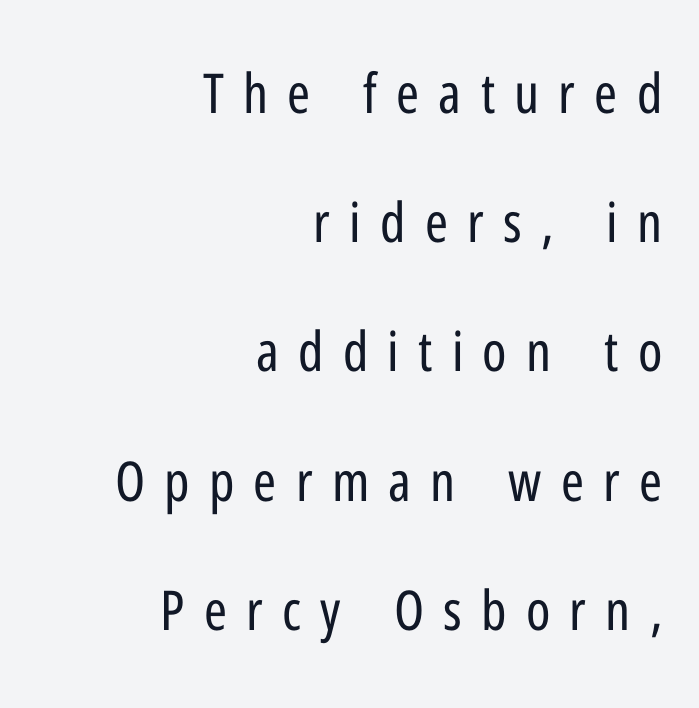
The image shows 55 px regular-weight, condensed sans-serif type, upright; set right-aligned, loose line spacing (2.35x), unusually wide letter spacing (+0.35 em), not underlined; low stroke contrast and a medium x-height.
